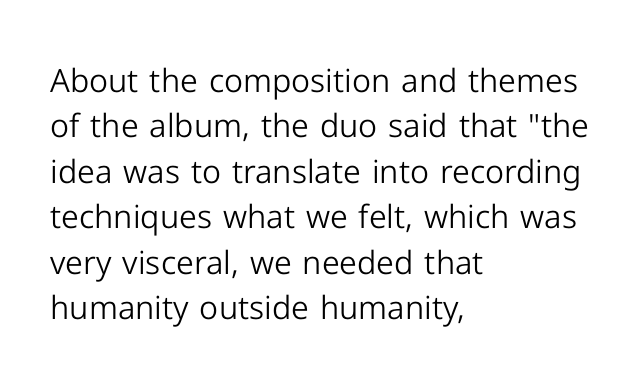
{"serif": "no", "italic": "no", "bold": "no", "weight": "light", "width": "normal", "stroke_contrast": "low", "x_height": "medium", "monospaced": "no", "underline": "no", "align": "left", "line_spacing": "normal", "line_spacing_ratio": 1.42, "letter_spacing": "normal", "letter_spacing_em": 0.0, "glyph_px": 32}
